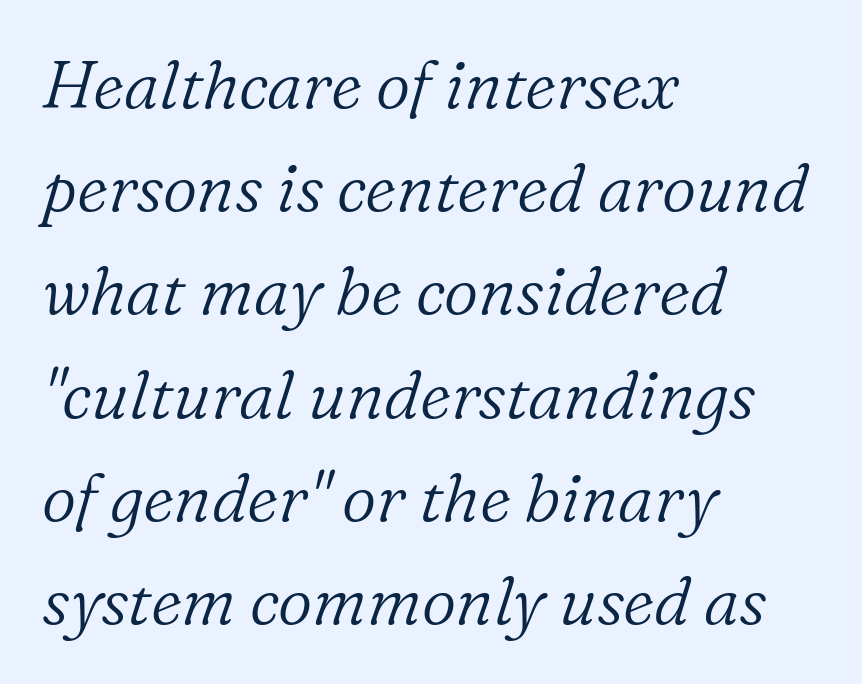
The image shows 67 px light serif type, italic (leaning right); set left-aligned, normal line spacing (1.54x), normal letter spacing, not underlined; low stroke contrast and a medium x-height.
